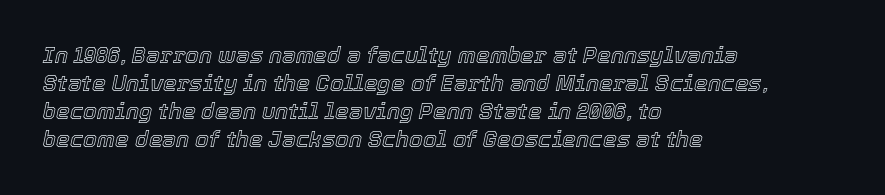
The strip under each line holds only bare page. The setting favours the left margin, as ordinary paragraphs usually do. Tall strokes in this sample are angled rather than plumb. Caption: standard tracking, unaltered. Quick note: interline space is typical.
